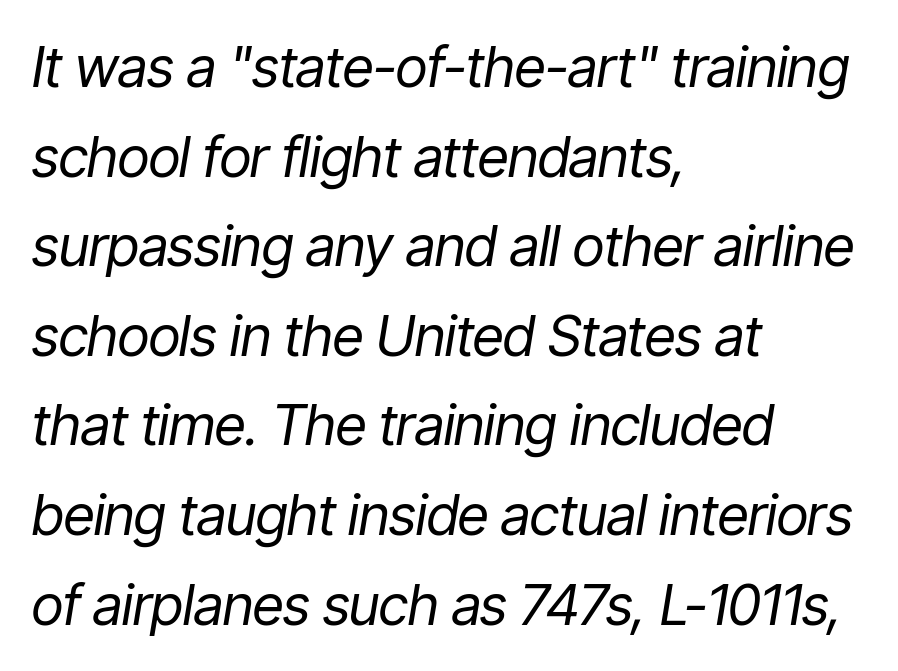
The image shows 56 px regular-weight, condensed type, italic (leaning right); set left-aligned, normal line spacing (1.6x), normal letter spacing, not underlined; low stroke contrast and a medium x-height.
